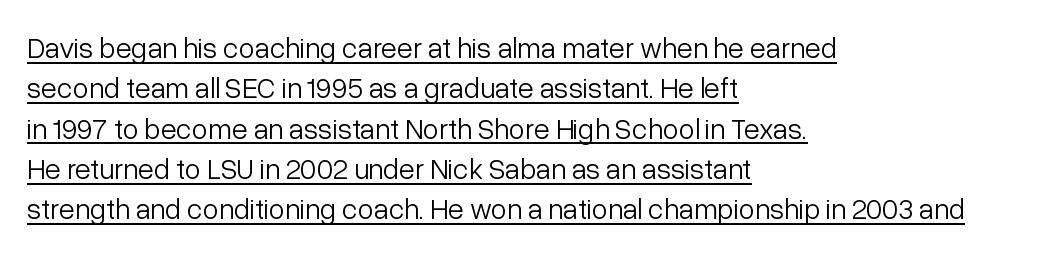
Q: Is the text bold? A: No.
Q: Is the text italic (slanted)? A: No, it is upright.
Q: Is the typeface a serif or a sans-serif typeface? A: Sans-serif.
Q: Is the text underlined? A: Yes.
Q: How is the paragraph aligned? A: Left-aligned.
Q: Is the spacing between letters normal or unusually wide? A: Normal.
Q: Is the spacing between lines tight, normal or loose? A: Normal.
Q: Width (condensed, normal, or wide)? A: Normal.
Q: Stroke contrast? A: Low.
Q: x-height? A: Medium.
Q: Monospaced? A: No.
